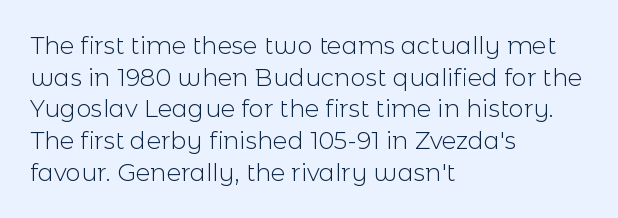
The image shows 24 px text type, upright; set left-aligned, normal line spacing (1.32x), normal letter spacing, not underlined.
